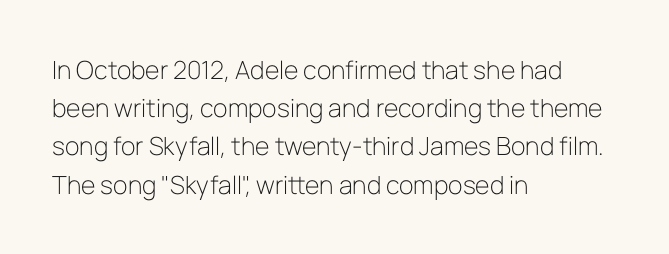
The image shows 25 px text type, upright; set left-aligned, normal line spacing (1.53x), normal letter spacing, not underlined.
